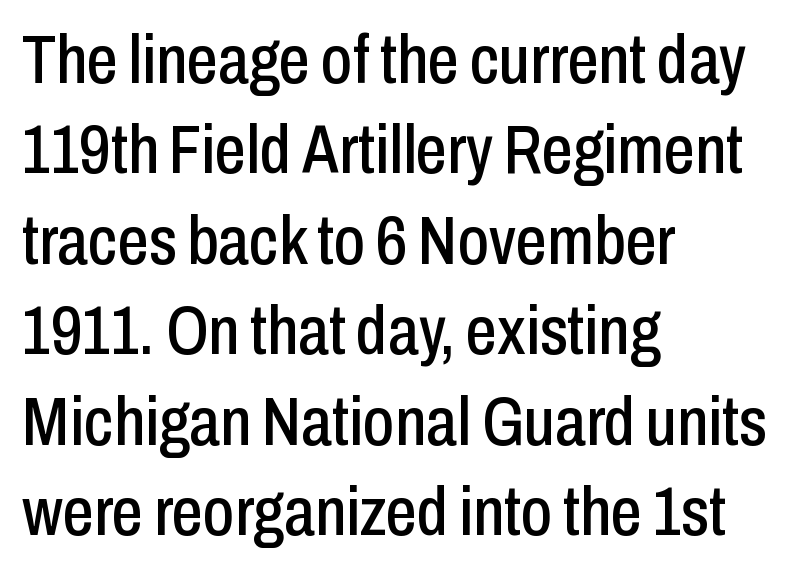
Q: Is the text italic (slanted)? A: No, it is upright.
Q: Is the typeface a serif or a sans-serif typeface? A: Sans-serif.
Q: Is the text underlined? A: No.
Q: How is the paragraph aligned? A: Left-aligned.
Q: Is the spacing between letters normal or unusually wide? A: Normal.
Q: Is the spacing between lines tight, normal or loose? A: Normal.
Q: Width (condensed, normal, or wide)? A: Condensed.
Q: Stroke contrast? A: Low.
Q: x-height? A: Medium.
Q: Monospaced? A: No.
